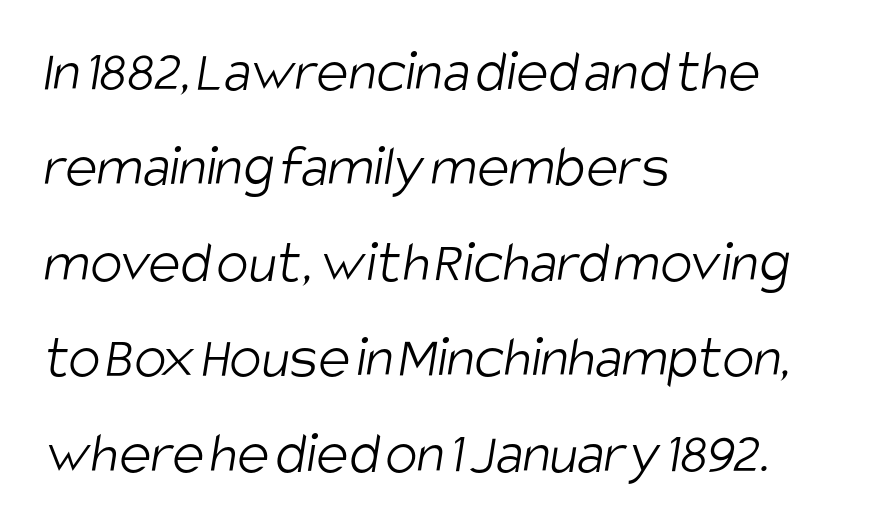
Horizontal bands of white between lines are of average thickness. Only glyphs here, with clear space below each row. You could call the tracking neutral — neither tight nor loose. These lines are set flush left with a ragged right edge.
